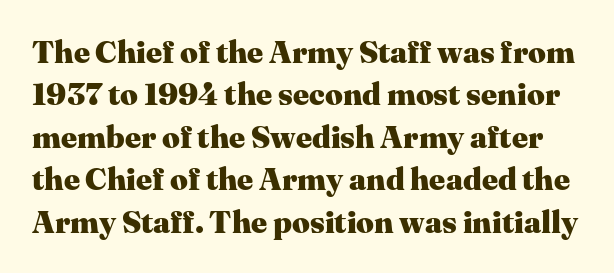
{"serif": "yes", "italic": "no", "bold": "yes", "weight": "heavy", "width": "normal", "stroke_contrast": "medium", "x_height": "medium", "monospaced": "no", "underline": "no", "line_spacing": "normal", "line_spacing_ratio": 1.37, "letter_spacing": "normal", "letter_spacing_em": 0.0, "glyph_px": 31}
